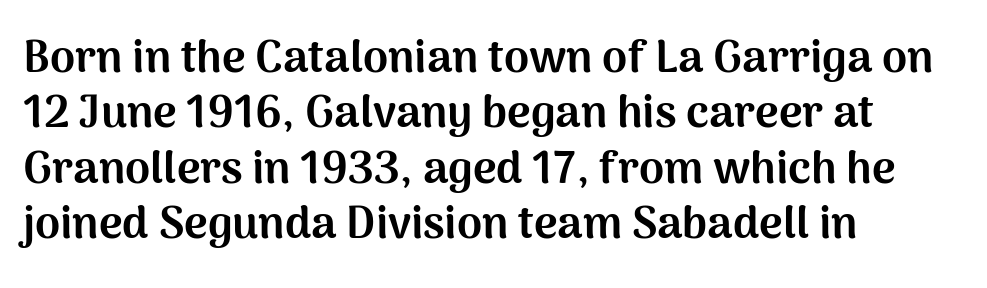
Horizontal alignment here is leftward, the default for most running prose. A typesetter would label this face a sans. Designer's note — italics off, roman on. Check under the words: just untouched page.
